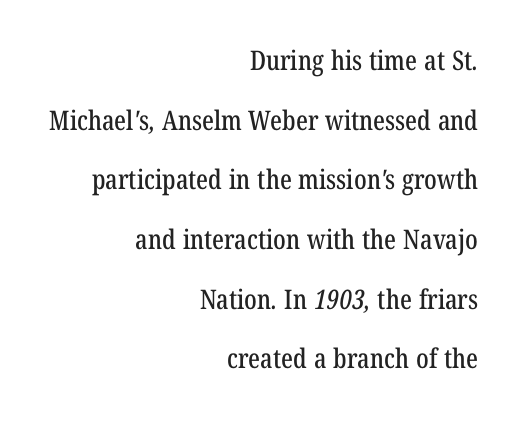
The image shows 27 px text type; set right-aligned, loose line spacing (2.21x), normal letter spacing, not underlined.
